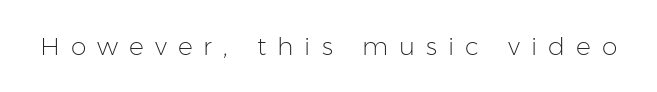
The image shows 25 px text type, upright; set unusually wide letter spacing (+0.44 em), not underlined.
